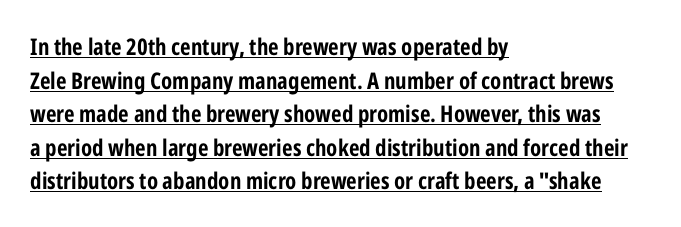
Q: Is the text bold? A: Yes.
Q: Is the text italic (slanted)? A: No, it is upright.
Q: Is the text underlined? A: Yes.
Q: How is the paragraph aligned? A: Left-aligned.
Q: Is the spacing between letters normal or unusually wide? A: Normal.
Q: Is the spacing between lines tight, normal or loose? A: Normal.
